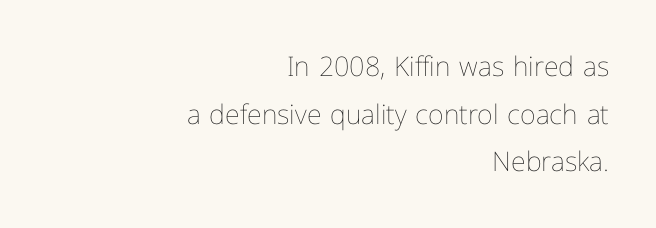
The image shows 27 px text type, upright; set right-aligned, line spacing 1.76x, normal letter spacing, not underlined.
